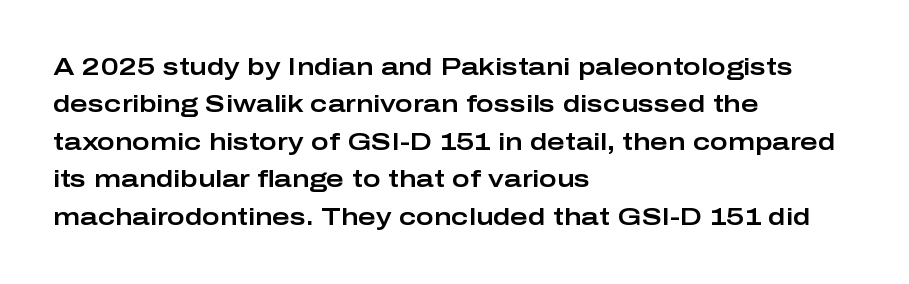
Quick note: interline space is typical. Ordinary non-slanted type is in use. The glyphs are unaccompanied by any horizontal stroke below them. The setting favours the left margin, as ordinary paragraphs usually do.
